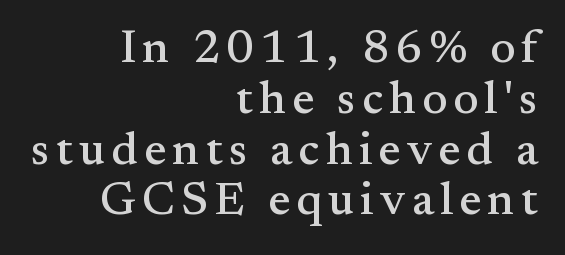
{"serif": "yes", "italic": "no", "width": "normal", "stroke_contrast": "medium", "x_height": "small", "monospaced": "no", "underline": "no", "align": "right", "line_spacing": "tight", "line_spacing_ratio": 1.08, "glyph_px": 47}
